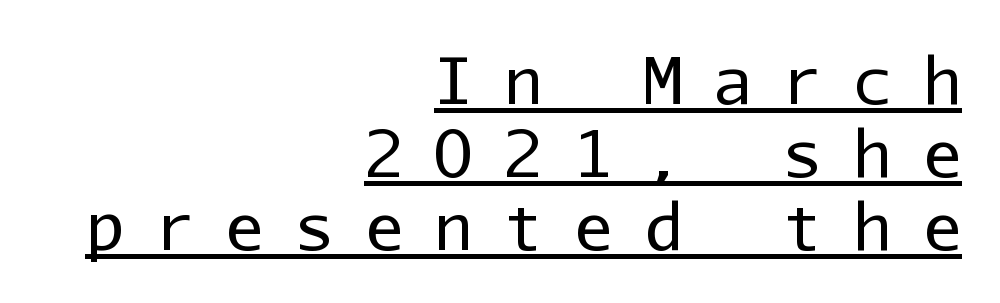
{"serif": "no", "italic": "no", "bold": "no", "weight": "regular", "width": "normal", "stroke_contrast": "low", "x_height": "medium", "monospaced": "yes", "underline": "yes", "align": "right", "line_spacing": "tight", "line_spacing_ratio": 1.14, "letter_spacing": "wide", "letter_spacing_em": 0.49, "glyph_px": 64}
